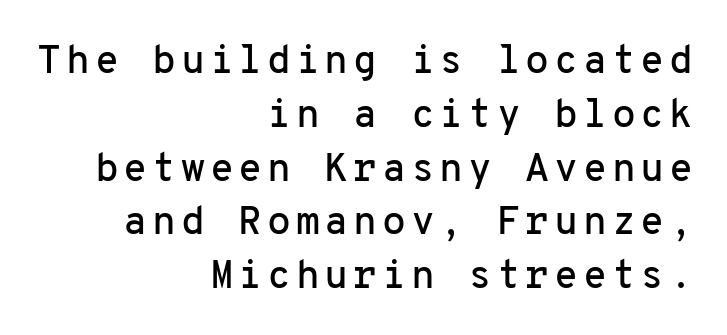
Leading: standard. Italic? Not at all — the glyphs are vertical. Each letter, wide or thin by design, is forced into the same width here. The string is rendered with underlining switched off. The rendering shows plain stroke endings on the letterforms — a sans-serif design.
